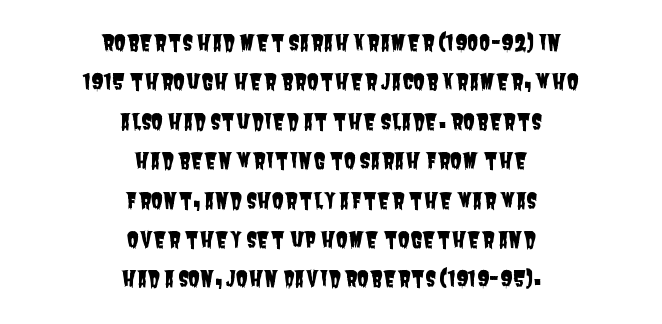
Each word holds together tightly as a unit, with standard inter-letter gaps. Every row of glyphs is offset so its center matches the block's center. The specimen omits any rule beneath the text block's lines.
